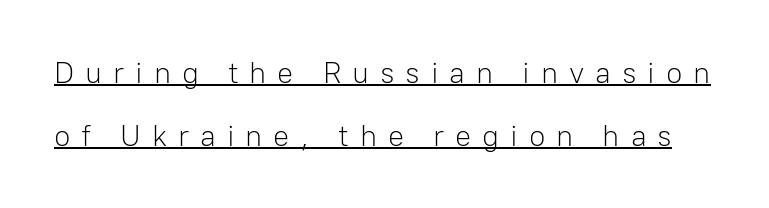
The image shows 30 px light sans-serif type, upright; set loose line spacing (2.09x), unusually wide letter spacing (+0.36 em), underlined; low stroke contrast and a medium x-height.
